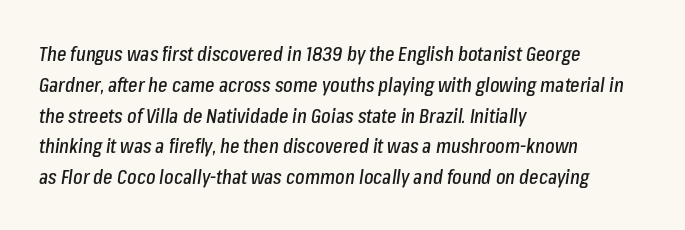
The image shows 20 px text type, italic (leaning right); set left-aligned, normal line spacing (1.54x), normal letter spacing, not underlined.
